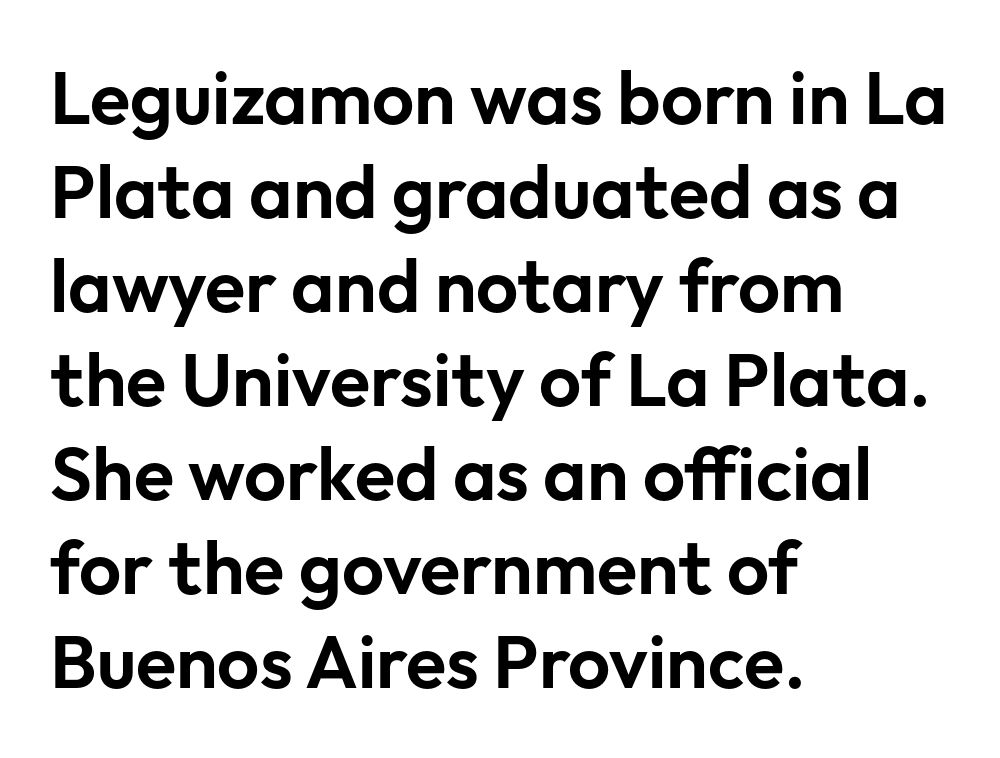
Q: Is the text italic (slanted)? A: No, it is upright.
Q: Is the typeface a serif or a sans-serif typeface? A: Sans-serif.
Q: Is the text underlined? A: No.
Q: How is the paragraph aligned? A: Left-aligned.
Q: Is the spacing between letters normal or unusually wide? A: Normal.
Q: Is the spacing between lines tight, normal or loose? A: Normal.
Q: Width (condensed, normal, or wide)? A: Normal.
Q: Stroke contrast? A: Low.
Q: x-height? A: Medium.
Q: Monospaced? A: No.
